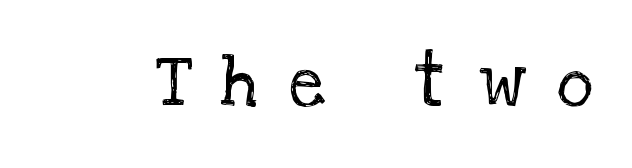
The baseline area is clear. Students, note that the glyphs here are deliberately spaced far apart. No italicization has been applied; the sample stays upright. Looks like regular typesetting: each glyph gets only the width it needs. Summary of weight: not heavy and not bold. Yep, those are serifs on the letters.
